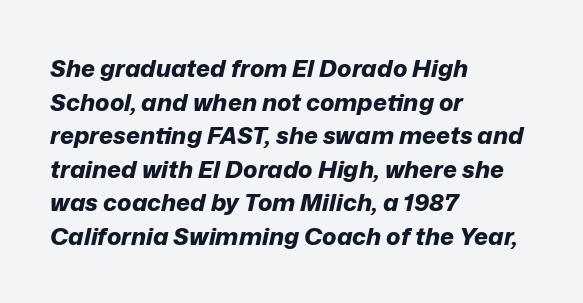
The font is running at its bold setting. In terms of letterspacing, this is plain default setting. Glance below the letters and you will spot only blank space. Teacher's note: observe the even left margin — that is flush-left alignment. The lines sit at an ordinary, default distance from one another. Quick note: italic.
